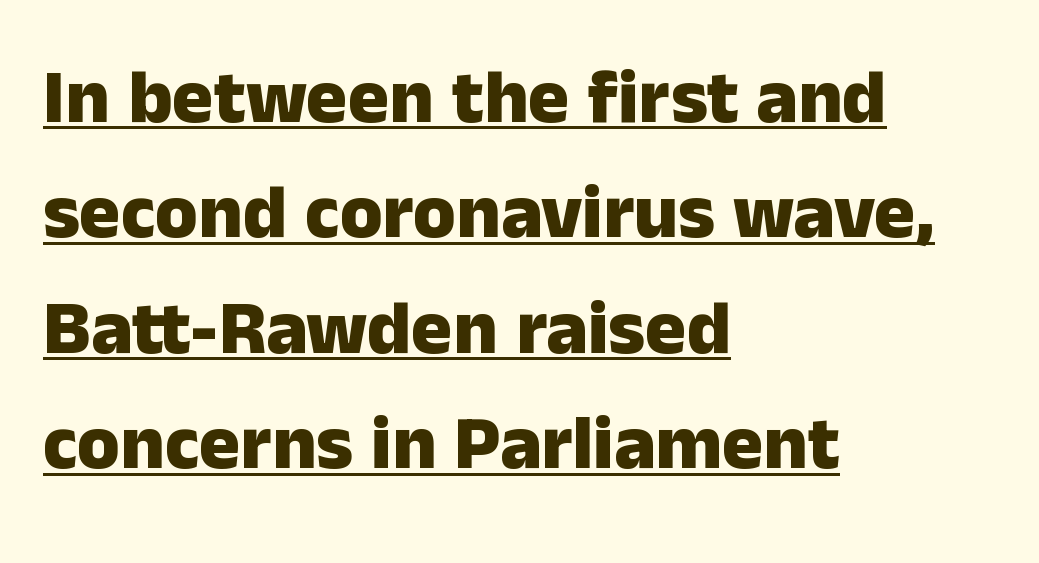
{"serif": "no", "italic": "no", "bold": "yes", "weight": "heavy", "width": "normal", "stroke_contrast": "low", "x_height": "medium", "monospaced": "no", "underline": "yes", "align": "left", "line_spacing": "normal", "line_spacing_ratio": 1.5, "letter_spacing": "normal", "letter_spacing_em": 0.0, "glyph_px": 77}
